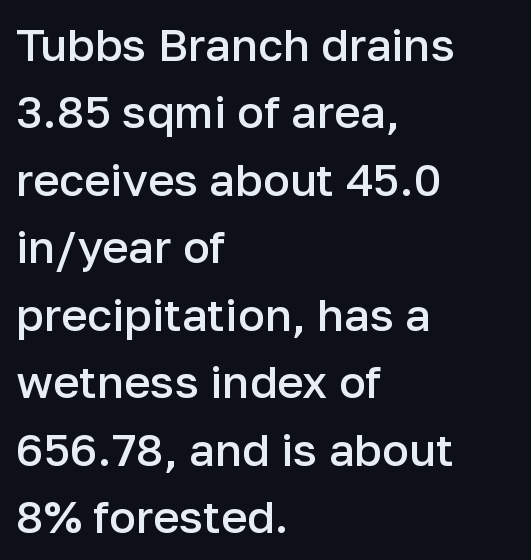
As a designer I'd log this as weight 600, semibold. If you measured baseline to baseline, you'd find a middling distance. What stands out about the letter spacing? Nothing — it is the standard amount. Posture: vertical. Each letter keeps its own natural width here, so spacing adapts to shape.
